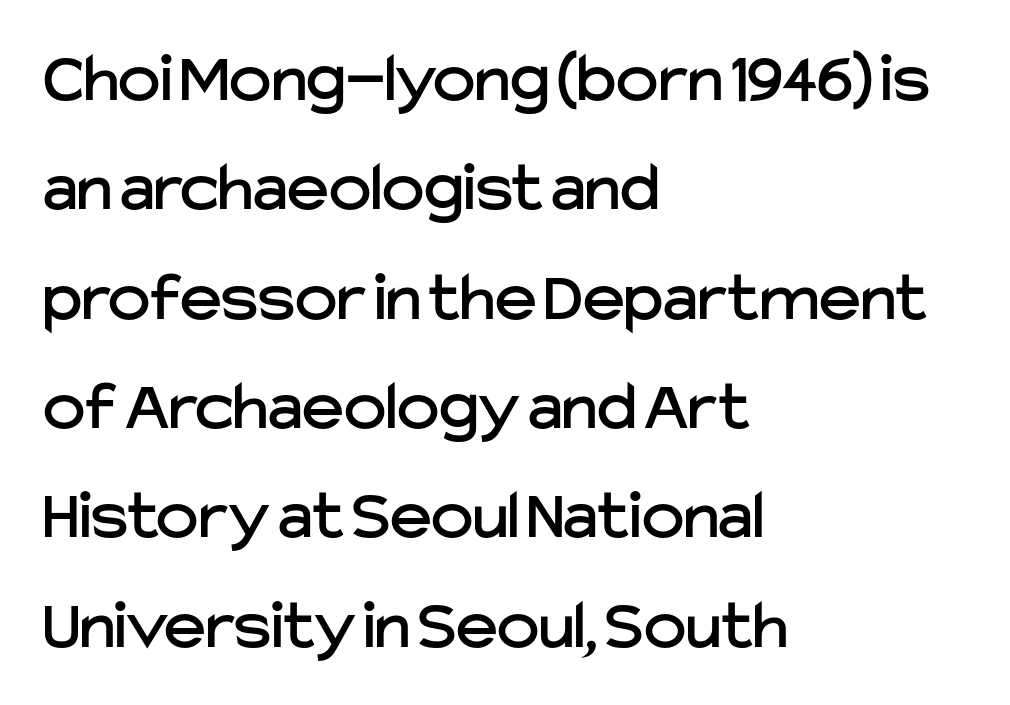
If you measured baseline to baseline, you'd find a middling distance. Beneath every word, the page is bare. The face used here is rendered with its standard letterfit. Which margin do the lines hug? The left one — the right edge is uneven. The face used here is proportionally spaced, like ordinary book or web type.
